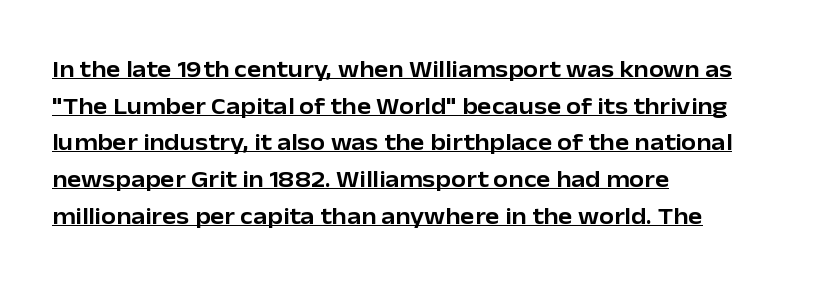
Q: Is the text italic (slanted)? A: No, it is upright.
Q: Is the text underlined? A: Yes.
Q: How is the paragraph aligned? A: Left-aligned.
Q: Is the spacing between letters normal or unusually wide? A: Normal.
Q: Is the spacing between lines tight, normal or loose? A: Normal.
